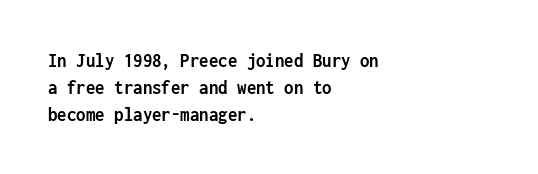
{"italic": "no", "bold": "yes", "underline": "no", "align": "left", "line_spacing": "normal", "line_spacing_ratio": 1.29, "letter_spacing": "normal", "letter_spacing_em": 0.0, "glyph_px": 21}
